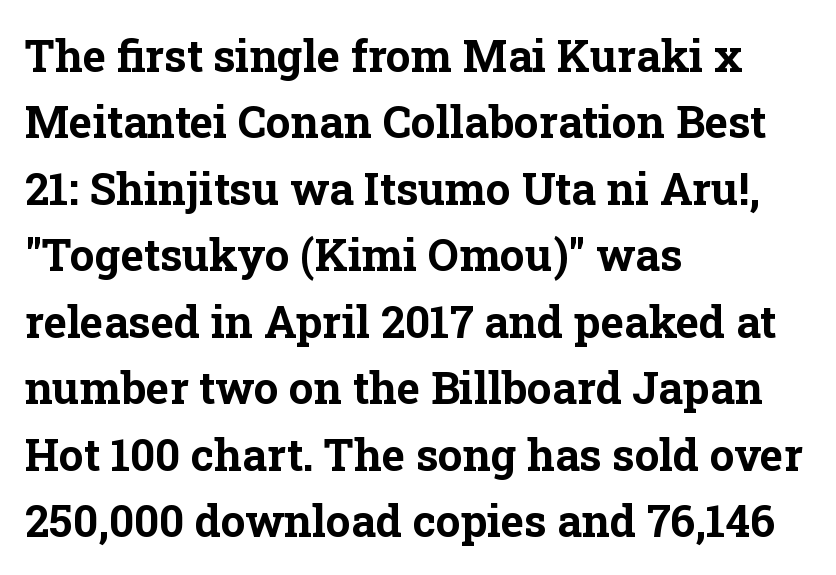
The image shows 44 px bold serif type, upright; set left-aligned, normal line spacing (1.51x), normal letter spacing, not underlined; low stroke contrast and a medium x-height.
